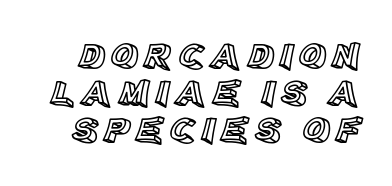
{"width": "normal", "x_height": "large", "monospaced": "no", "underline": "no", "line_spacing": "tight", "line_spacing_ratio": 0.97, "glyph_px": 38}
